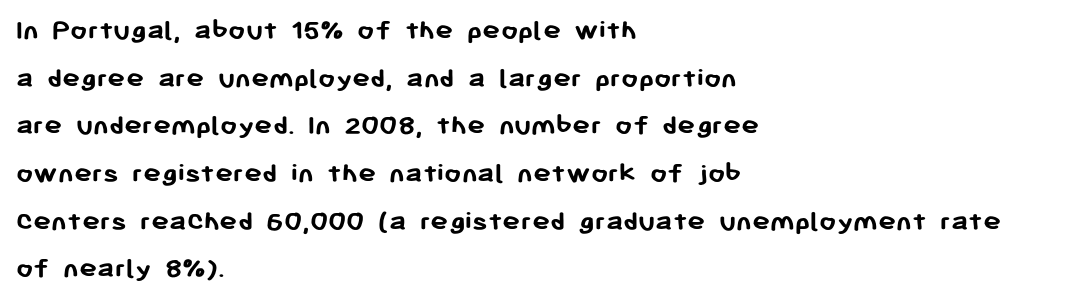
Q: Is the text bold? A: Yes.
Q: Is the text italic (slanted)? A: No, it is upright.
Q: Is the typeface a serif or a sans-serif typeface? A: Sans-serif.
Q: Is the text underlined? A: No.
Q: How is the paragraph aligned? A: Left-aligned.
Q: Is the spacing between letters normal or unusually wide? A: Normal.
Q: Is the spacing between lines tight, normal or loose? A: Normal.
Q: Width (condensed, normal, or wide)? A: Normal.
Q: Stroke contrast? A: Low.
Q: x-height? A: Medium.
Q: Monospaced? A: No.
